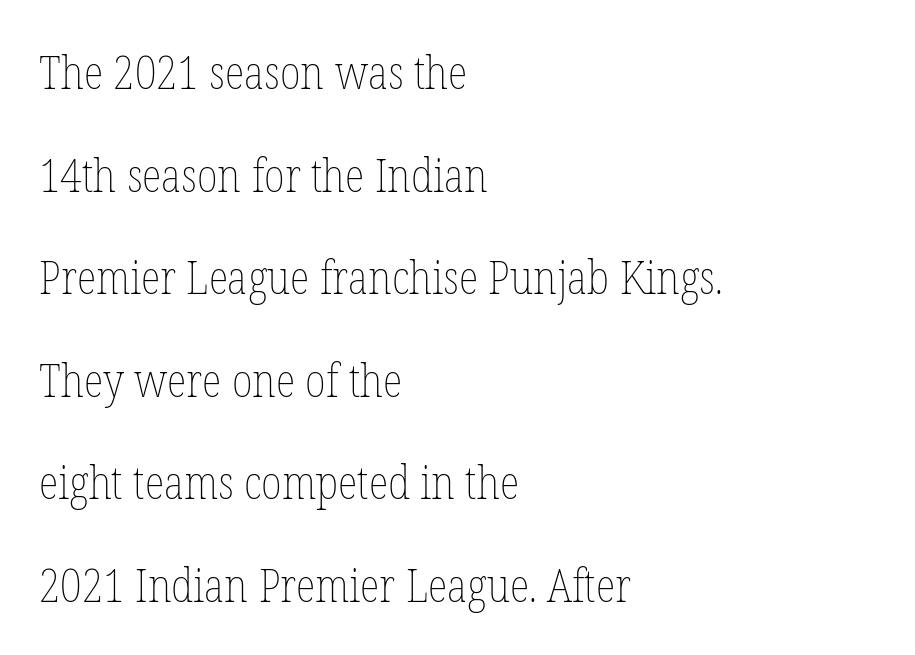
{"italic": "no", "bold": "no", "weight": "thin", "width": "condensed", "stroke_contrast": "low", "x_height": "medium", "monospaced": "no", "underline": "no", "align": "left", "line_spacing": "loose", "line_spacing_ratio": 2.23, "letter_spacing": "normal", "letter_spacing_em": 0.0, "glyph_px": 46}
